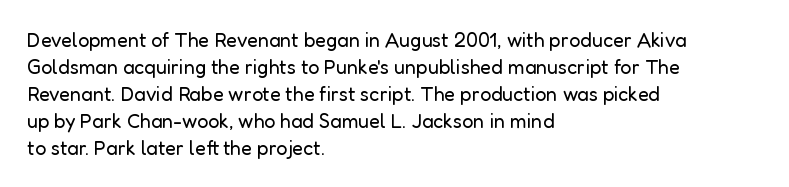
{"italic": "no", "bold": "no", "underline": "no", "align": "left", "line_spacing": "normal", "line_spacing_ratio": 1.35, "letter_spacing": "normal", "letter_spacing_em": 0.0, "glyph_px": 20}
